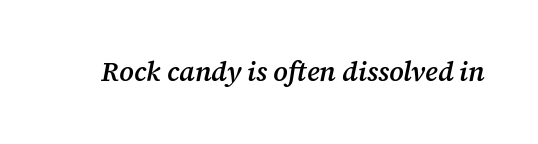
Q: Is the text bold? A: Semi-bold.
Q: Is the text italic (slanted)? A: Yes, it leans right by about 12 degrees.
Q: Is the text underlined? A: No.
Q: Is the spacing between letters normal or unusually wide? A: Normal.
